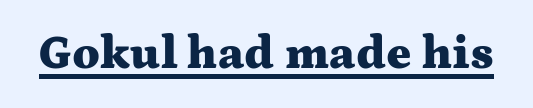
{"serif": "yes", "italic": "no", "bold": "yes", "weight": "heavy", "width": "wide", "stroke_contrast": "medium", "x_height": "medium", "monospaced": "no", "underline": "yes", "letter_spacing": "normal", "letter_spacing_em": 0.0, "glyph_px": 47}
